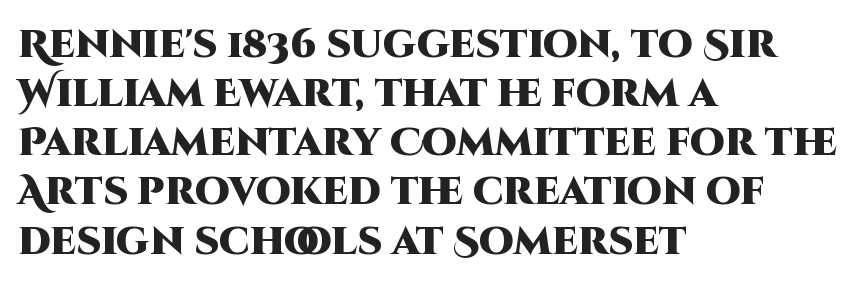
The image shows 39 px heavy sans-serif type, upright; set left-aligned, normal line spacing (1.26x), normal letter spacing, not underlined; high stroke contrast and a large x-height.
